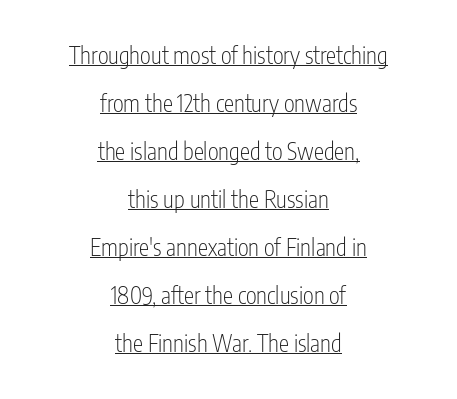
{"italic": "no", "bold": "no", "underline": "yes", "align": "center", "line_spacing": "loose", "line_spacing_ratio": 2.09, "letter_spacing": "normal", "letter_spacing_em": 0.0, "glyph_px": 23}
